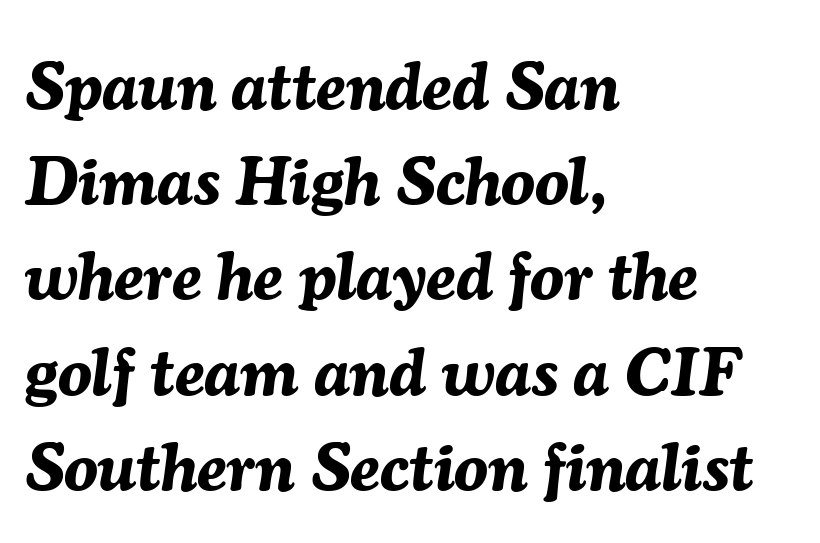
Leftover space on each line is placed entirely after the last word. Italic: yes, the glyphs are oblique. Varying glyph widths throughout — classic text-font behaviour. Is the letter spacing exaggerated? No — it looks like the ordinary default. The foot of each line stays bare and open. Successive baselines arrive at the customary interval.
